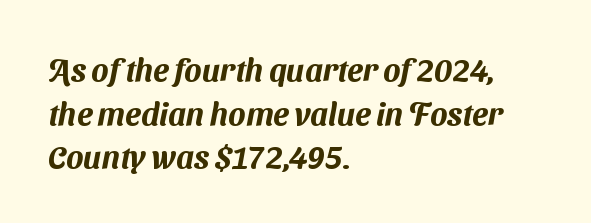
Lines of text with bare space underneath. The rendering keeps characters at their native spacing. Notice how the passage keeps a crisp vertical edge on the left only. The rendering shows plain stroke endings on the letterforms — a sans-serif design. Looks like regular typesetting: each glyph gets only the width it needs.
